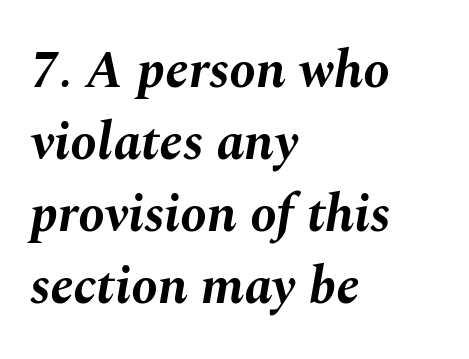
Q: Is the text bold? A: Yes.
Q: Is the text italic (slanted)? A: Yes, it leans right by about 10 degrees.
Q: Is the text underlined? A: No.
Q: How is the paragraph aligned? A: Left-aligned.
Q: Is the spacing between letters normal or unusually wide? A: Normal.
Q: Is the spacing between lines tight, normal or loose? A: Normal.
Q: Width (condensed, normal, or wide)? A: Normal.
Q: Stroke contrast? A: Medium.
Q: x-height? A: Medium.
Q: Monospaced? A: No.
